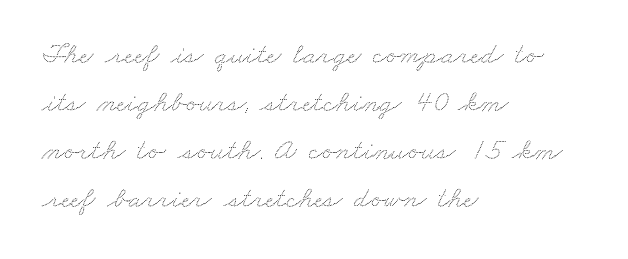
The image shows 30 px wide type; set left-aligned, normal line spacing (1.6x), normal letter spacing, not underlined; low stroke contrast and a small x-height.
